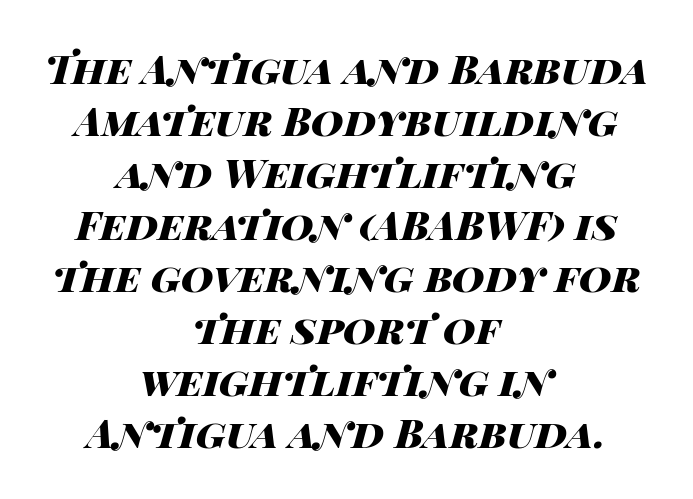
Q: Is the text bold? A: Yes.
Q: Is the text italic (slanted)? A: Yes, it leans right by about 14 degrees.
Q: Is the text underlined? A: No.
Q: How is the paragraph aligned? A: Centered.
Q: Is the spacing between letters normal or unusually wide? A: Normal.
Q: Is the spacing between lines tight, normal or loose? A: Normal.
Q: Width (condensed, normal, or wide)? A: Wide.
Q: Stroke contrast? A: High.
Q: x-height? A: Large.
Q: Monospaced? A: No.
